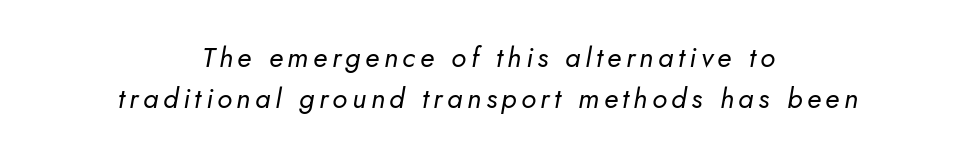
The image shows 28 px regular-weight type, italic (leaning right); set centered, normal line spacing (1.47x), not underlined; low stroke contrast and a small x-height.
